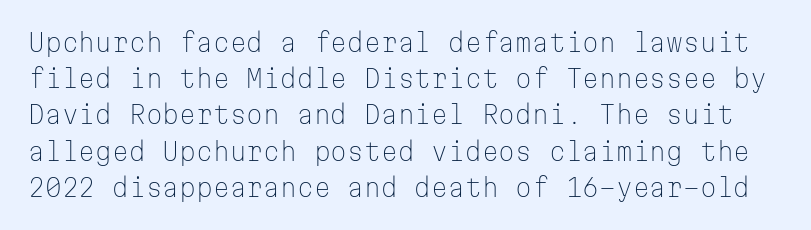
Students, note that the glyphs here touch the page at normal intervals. Notice how the stems are strictly vertical — no italics here. This reads as an unemphasized weight, regular at the heaviest. In terms of leading, this rendering sits right in the middle. The string is rendered with underlining switched off.
